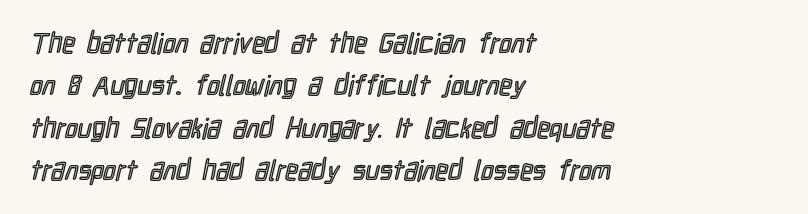
The image shows 28 px condensed type; set left-aligned, normal line spacing (1.51x), normal letter spacing, not underlined; a medium x-height.
